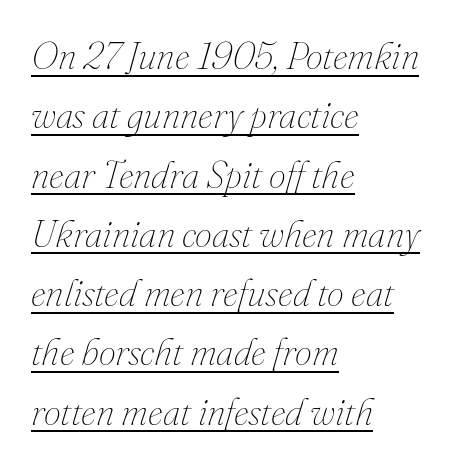
Q: Is the text bold? A: No.
Q: Is the text italic (slanted)? A: Yes, it leans right by about 16 degrees.
Q: Is the text underlined? A: Yes.
Q: How is the paragraph aligned? A: Left-aligned.
Q: Is the spacing between letters normal or unusually wide? A: Normal.
Q: Is the spacing between lines tight, normal or loose? A: Normal.
Q: Width (condensed, normal, or wide)? A: Normal.
Q: Stroke contrast? A: Medium.
Q: x-height? A: Small.
Q: Monospaced? A: No.
